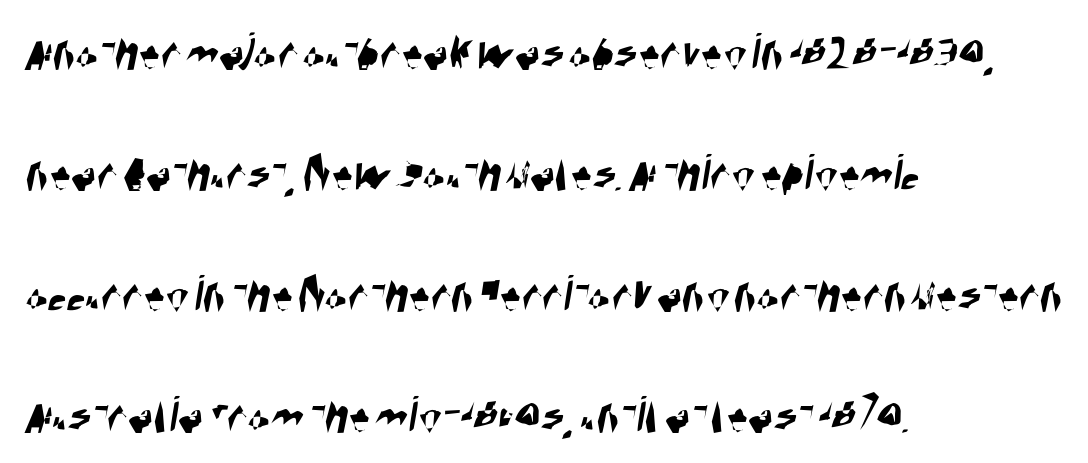
The image shows 53 px condensed sans-serif type; set left-aligned, loose line spacing (2.28x), normal letter spacing, not underlined; high stroke contrast and a large x-height.
